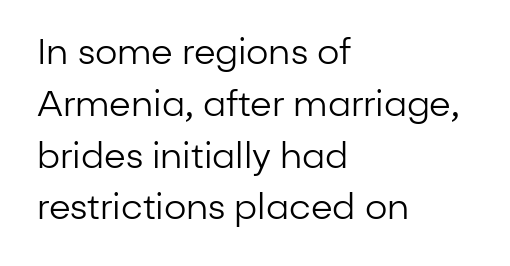
{"serif": "no", "italic": "no", "bold": "no", "weight": "regular", "width": "normal", "stroke_contrast": "low", "x_height": "medium", "monospaced": "no", "underline": "no", "align": "left", "line_spacing": "normal", "line_spacing_ratio": 1.48, "letter_spacing": "normal", "letter_spacing_em": 0.0, "glyph_px": 35}
